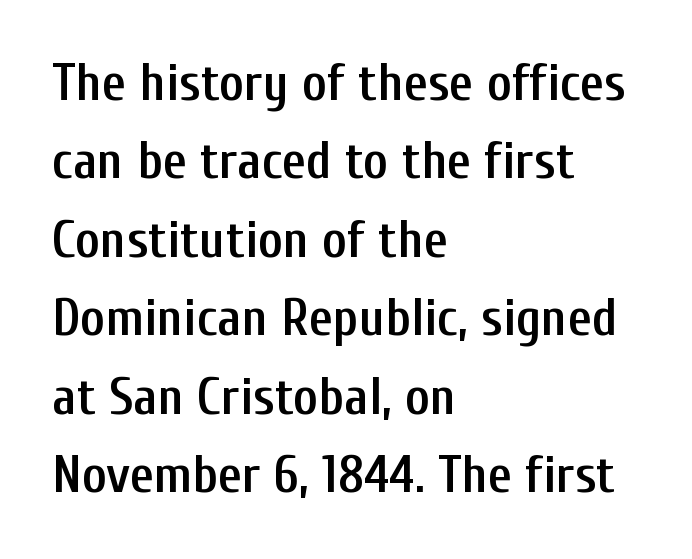
Q: Is the text bold? A: Semi-bold.
Q: Is the text italic (slanted)? A: No, it is upright.
Q: Is the typeface a serif or a sans-serif typeface? A: Sans-serif.
Q: Is the text underlined? A: No.
Q: How is the paragraph aligned? A: Left-aligned.
Q: Is the spacing between letters normal or unusually wide? A: Normal.
Q: Is the spacing between lines tight, normal or loose? A: Normal.
Q: Width (condensed, normal, or wide)? A: Condensed.
Q: Stroke contrast? A: Low.
Q: x-height? A: Medium.
Q: Monospaced? A: No.
